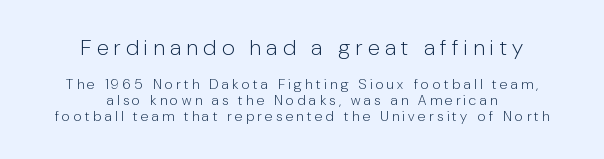
Q: Is the text bold? A: No.
Q: Is the text italic (slanted)? A: No, it is upright.
Q: Is the text underlined? A: No.
Q: How is the paragraph aligned? A: Centered.
Q: Is the spacing between letters normal or unusually wide? A: Unusually wide.
Q: Is the spacing between lines tight, normal or loose? A: Tight.
Q: Which block of text is set in a larger size, the first (top) or the second (bottom)? A: The first (top) one.
